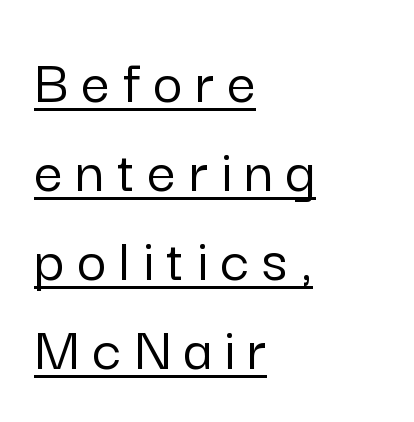
Q: Is the text italic (slanted)? A: No, it is upright.
Q: Is the typeface a serif or a sans-serif typeface? A: Sans-serif.
Q: Is the text underlined? A: Yes.
Q: How is the paragraph aligned? A: Left-aligned.
Q: Is the spacing between letters normal or unusually wide? A: Unusually wide.
Q: Is the spacing between lines tight, normal or loose? A: Normal.
Q: Width (condensed, normal, or wide)? A: Normal.
Q: Stroke contrast? A: Low.
Q: x-height? A: Medium.
Q: Monospaced? A: No.
